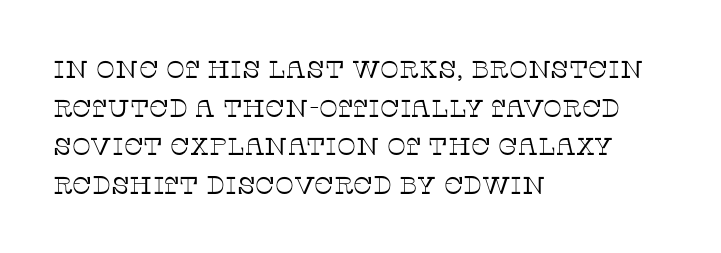
Notice how descenders clear the ascenders below comfortably — that's standard leading. Posture: vertical. Letter spacing: default. This rendering uses left alignment, leaving the right contour irregular.
